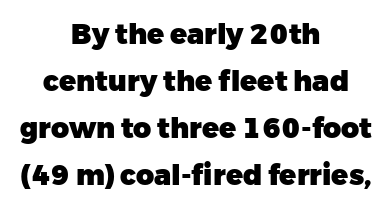
{"serif": "no", "italic": "no", "bold": "yes", "weight": "heavy", "width": "normal", "stroke_contrast": "low", "x_height": "medium", "monospaced": "no", "underline": "no", "align": "center", "line_spacing": "normal", "line_spacing_ratio": 1.68, "letter_spacing": "normal", "letter_spacing_em": 0.0, "glyph_px": 28}
